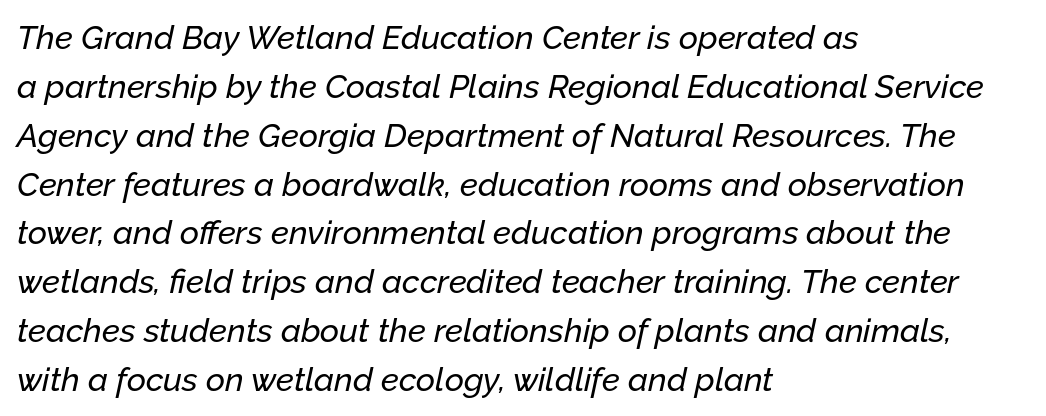
Q: Is the text italic (slanted)? A: Yes, it leans right by about 12 degrees.
Q: Is the text underlined? A: No.
Q: How is the paragraph aligned? A: Left-aligned.
Q: Is the spacing between letters normal or unusually wide? A: Normal.
Q: Is the spacing between lines tight, normal or loose? A: Normal.
Q: Width (condensed, normal, or wide)? A: Normal.
Q: Stroke contrast? A: Low.
Q: x-height? A: Medium.
Q: Monospaced? A: No.
